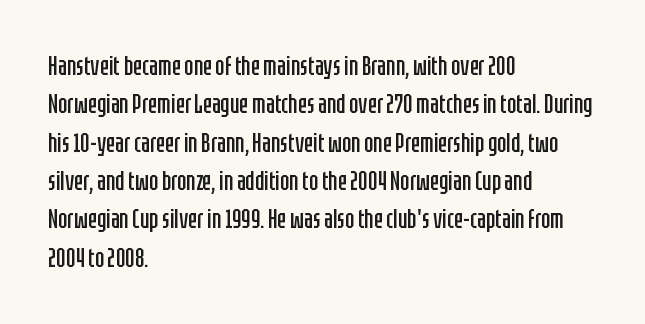
Every row of glyphs begins at an identical x-position on the left. A roman cut, with each character standing at attention. Does the leading feel generous? No, just average. The tracking reads as untouched default to a designer's eye.
